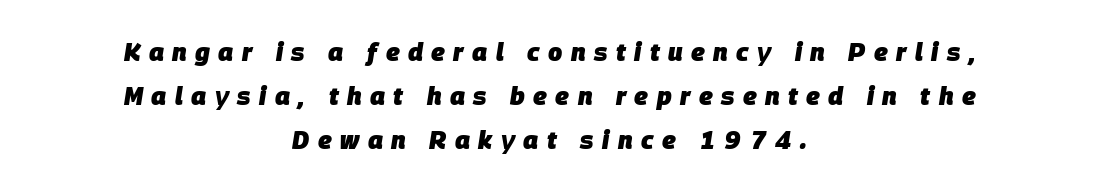
{"italic": "yes", "lean": "right", "slant_degrees": 9, "bold": "yes", "underline": "no", "align": "center", "line_spacing_ratio": 1.76, "letter_spacing": "wide", "letter_spacing_em": 0.34, "glyph_px": 25}
